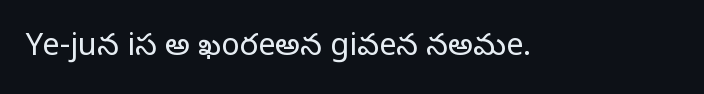
The image shows 31 px light sans-serif type, upright; set normal letter spacing, not underlined; low stroke contrast and a medium x-height.
